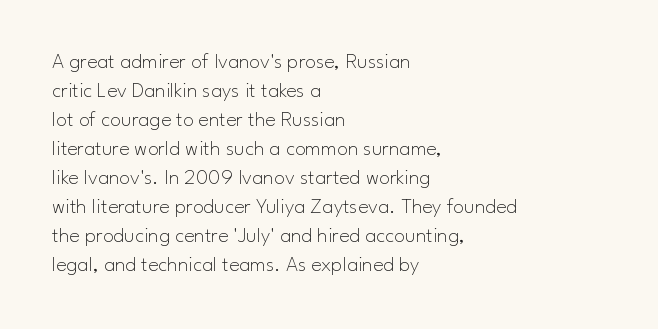
Tall strokes in this sample are plumb rather than angled. The passage shown has conventional tracking throughout. Every row of glyphs begins at an identical x-position on the left. A normal amount of white space separates one row of letters from the next. Type without underlining.
